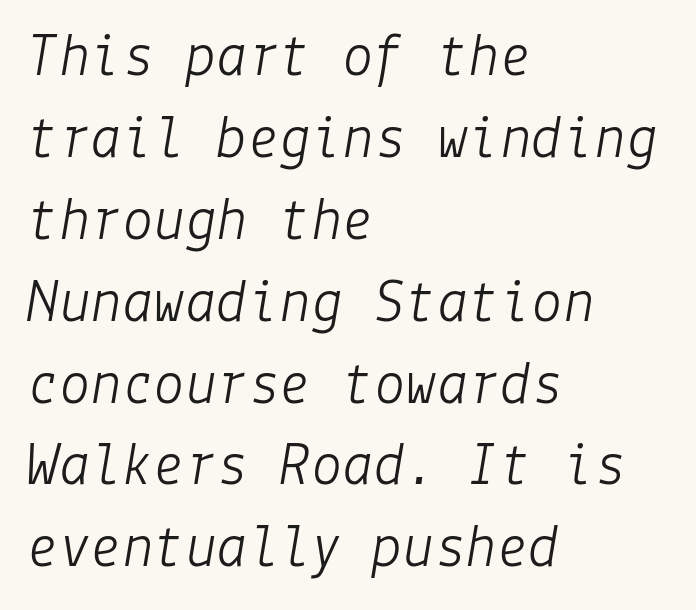
Honestly, there is no underline to notice here at all. Teacher's note: observe the even left margin — that is flush-left alignment. Is there much room between lines? A standard amount, neither cramped nor airy. Honestly, the letter spacing is just normal — you wouldn't notice it. The glyphs look as if they've been sheared to an angle. Summary of weight: not heavy and not bold.
